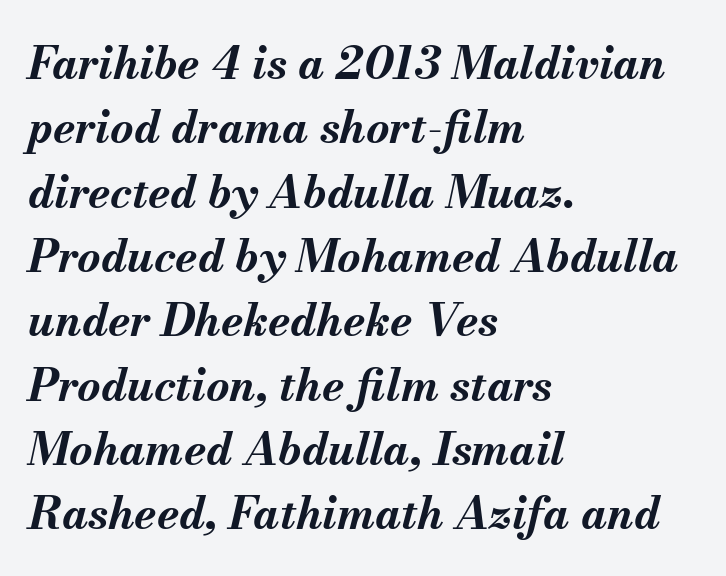
Q: Is the text bold? A: Yes.
Q: Is the text italic (slanted)? A: Yes, it leans right by about 13 degrees.
Q: Is the text underlined? A: No.
Q: How is the paragraph aligned? A: Left-aligned.
Q: Is the spacing between letters normal or unusually wide? A: Normal.
Q: Is the spacing between lines tight, normal or loose? A: Normal.
Q: Width (condensed, normal, or wide)? A: Normal.
Q: Stroke contrast? A: Medium.
Q: x-height? A: Small.
Q: Monospaced? A: No.
